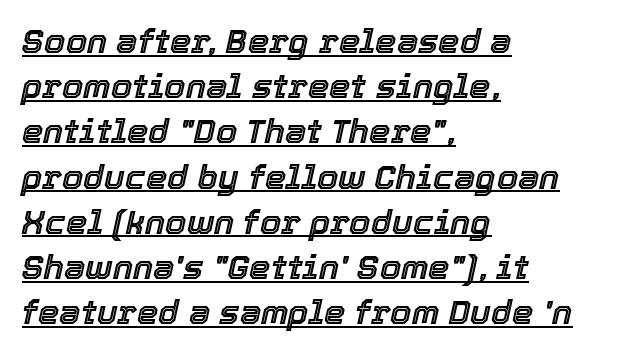
The image shows 34 px text type, italic (leaning right); set left-aligned, normal line spacing (1.33x), normal letter spacing, underlined; a medium x-height.
